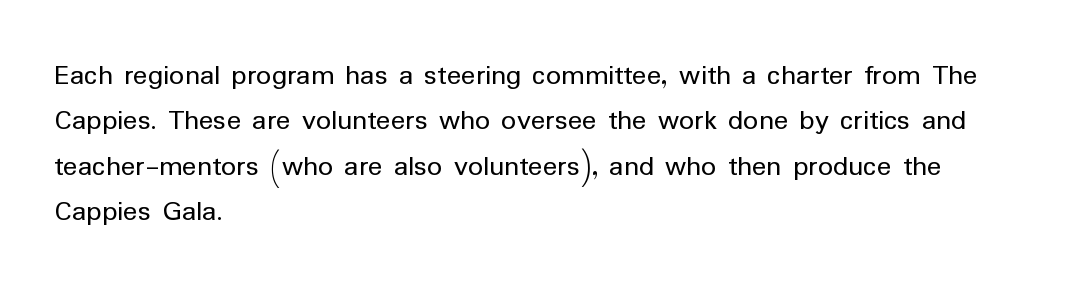
{"serif": "no", "italic": "no", "bold": "no", "weight": "regular", "width": "normal", "stroke_contrast": "low", "x_height": "medium", "monospaced": "no", "underline": "no", "align": "left", "line_spacing": "normal", "line_spacing_ratio": 1.51, "letter_spacing": "normal", "letter_spacing_em": 0.0, "glyph_px": 30}
